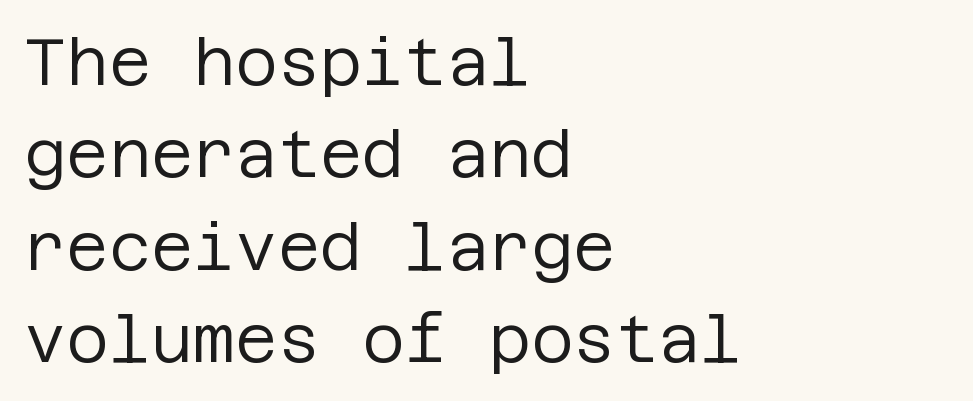
The image shows 65 px regular-weight sans-serif type, upright; set left-aligned, normal line spacing (1.42x), normal letter spacing, not underlined; low stroke contrast and a large x-height.
